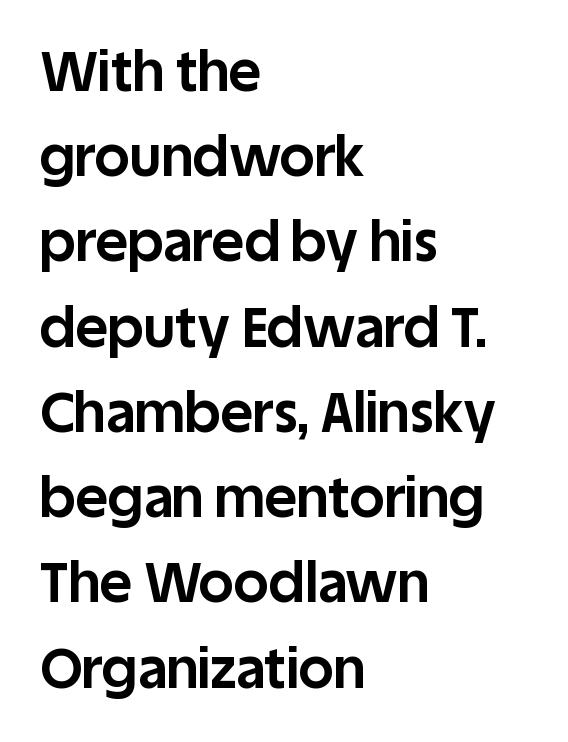
The image shows 55 px bold sans-serif type, upright; set left-aligned, normal line spacing (1.55x), normal letter spacing, not underlined; low stroke contrast and a large x-height.
